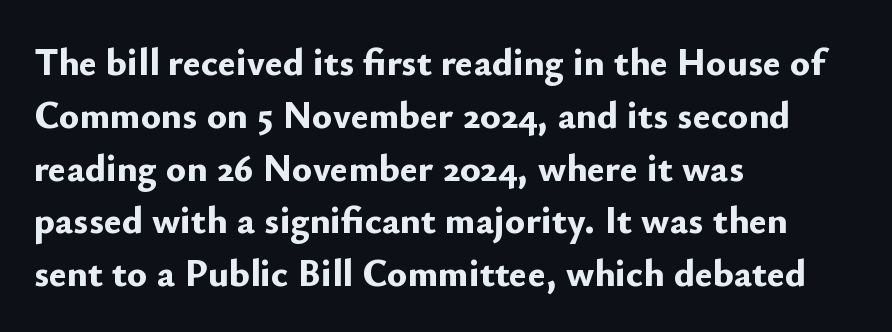
The image shows 38 px bold sans-serif type, upright; set left-aligned, normal line spacing (1.39x), normal letter spacing, not underlined; low stroke contrast and a small x-height.
